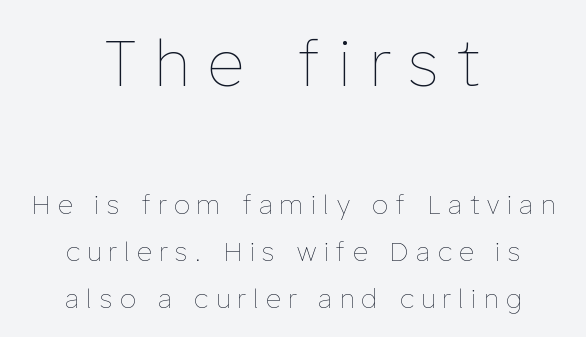
Q: Is the text bold? A: No.
Q: Is the text italic (slanted)? A: No, it is upright.
Q: Is the text underlined? A: No.
Q: How is the paragraph aligned? A: Centered.
Q: Is the spacing between letters normal or unusually wide? A: Unusually wide.
Q: Which block of text is set in a larger size, the first (top) or the second (bottom)? A: The first (top) one.
Q: Width (condensed, normal, or wide)? A: Normal.
Q: Stroke contrast? A: Low.
Q: x-height? A: Medium.
Q: Monospaced? A: No.
